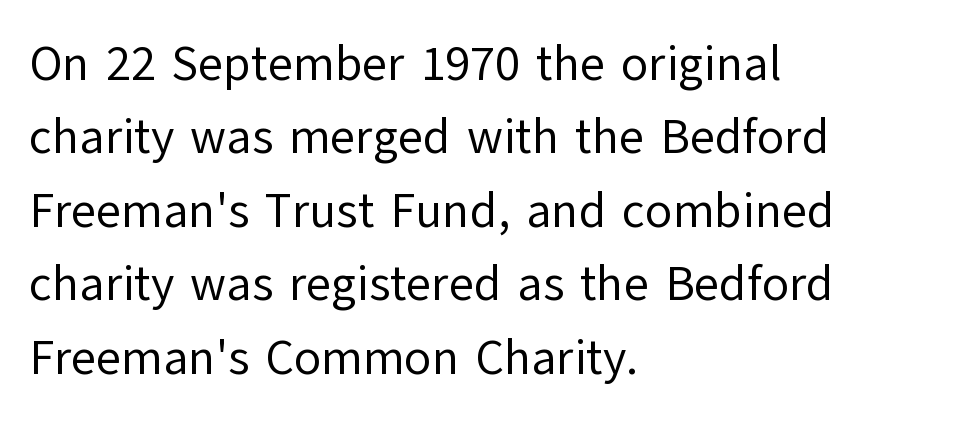
The image shows 49 px regular-weight sans-serif type, upright; set left-aligned, normal line spacing (1.5x), normal letter spacing, not underlined; low stroke contrast and a medium x-height.
